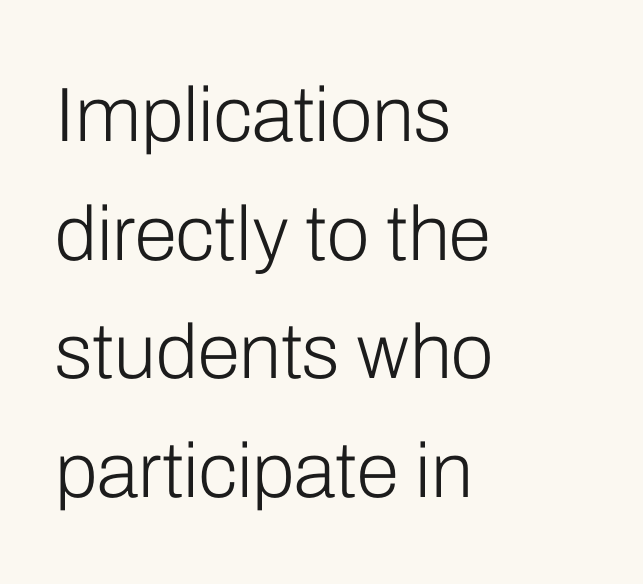
Horizontal bands of white between lines are of average thickness. Varying glyph widths throughout — classic text-font behaviour. The space directly below the letters is spotless. The typesetting does not lean heavy: it is not bold.
